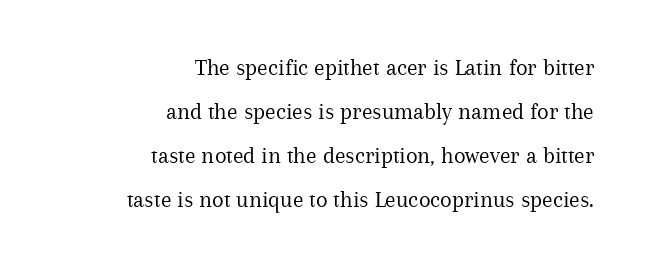
The image shows 24 px text type, upright; set right-aligned, line spacing 1.84x, normal letter spacing, not underlined.
